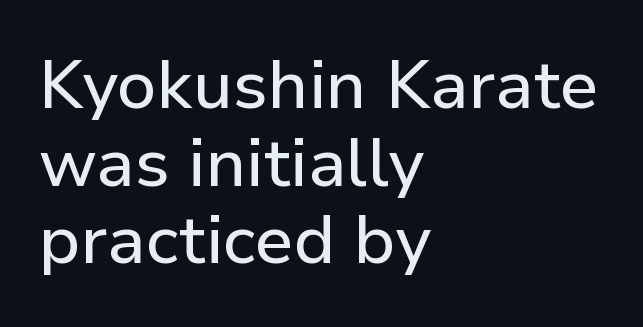
This block would grow much taller if given ordinary leading; it's compressed now. You could call the tracking neutral — neither tight nor loose. No italicization has been applied; the sample stays upright. Compared with a centered layout, this one pins lines to the left instead. Check the space under the baseline: it is left empty. These lines are rendered in a variable-pitch font.
